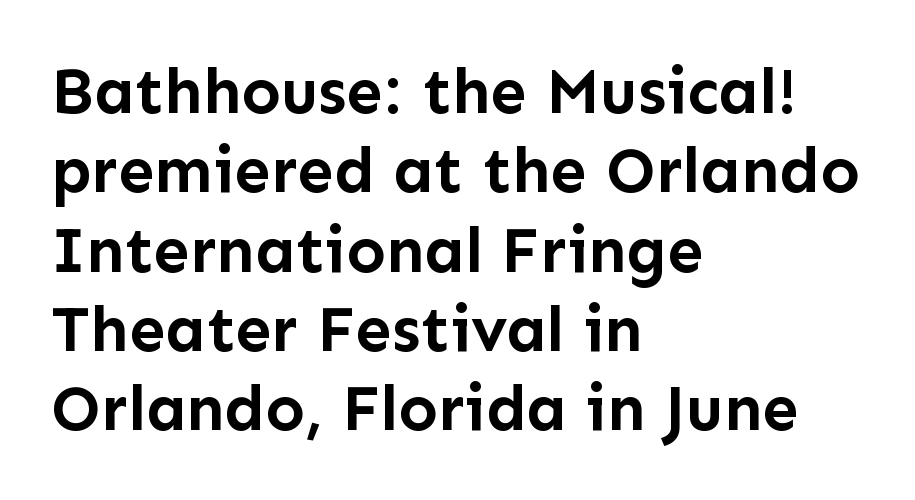
The image shows 65 px semibold sans-serif type, upright; set left-aligned, line spacing 1.22x, normal letter spacing, not underlined; low stroke contrast and a medium x-height.
